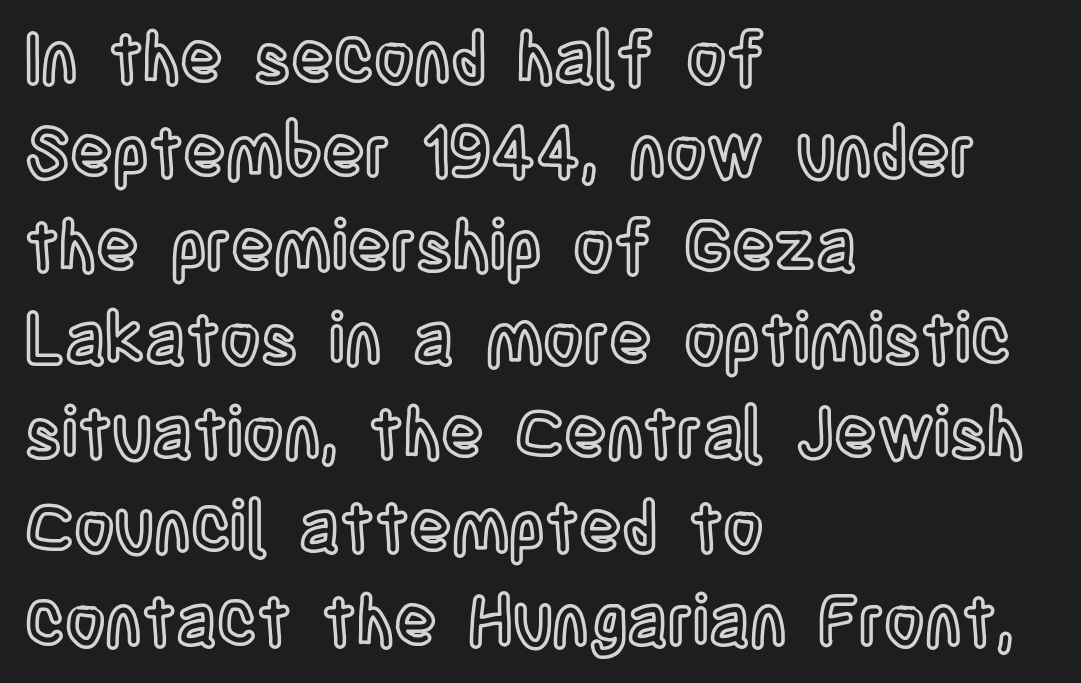
Letter spacing: default. The text block is weighted toward the left margin, trailing off unevenly rightward. The passage shown stacks its lines at a standard gap. These lines were composed using upright roman letters. The letters advance in unequal steps, a hallmark of proportional type. The string is rendered with underlining switched off.
